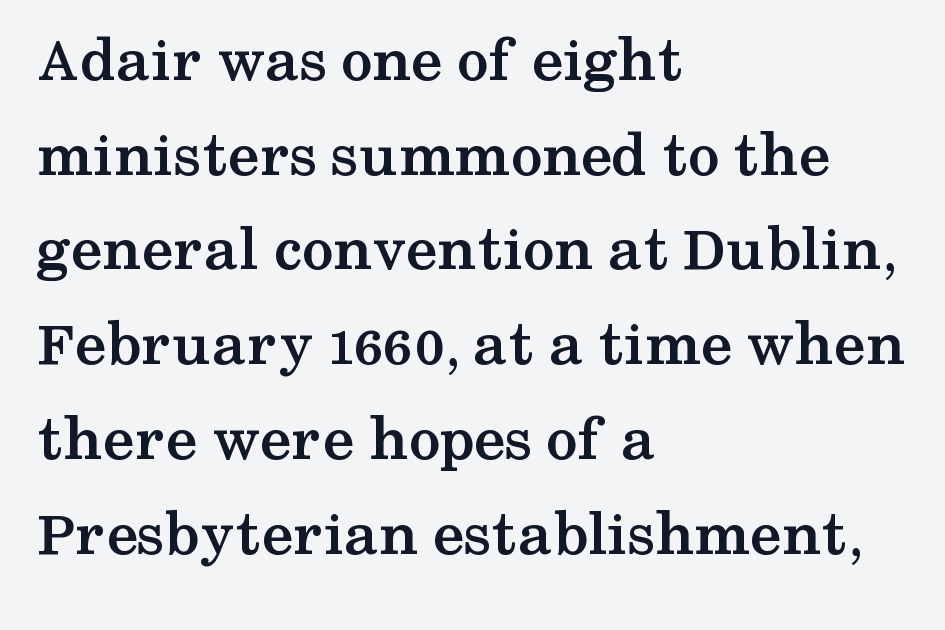
The image shows 64 px semibold, wide serif type, upright; set left-aligned, normal line spacing (1.48x), normal letter spacing, not underlined; medium stroke contrast and a medium x-height.
